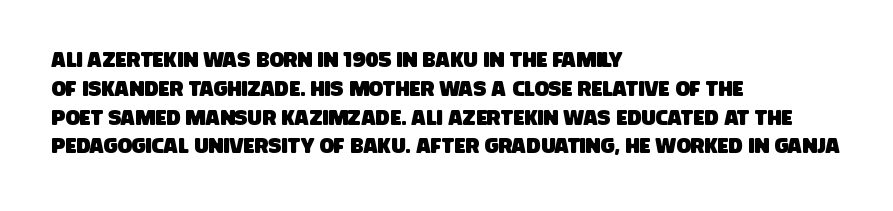
Q: Is the text underlined? A: No.
Q: How is the paragraph aligned? A: Left-aligned.
Q: Is the spacing between letters normal or unusually wide? A: Normal.
Q: Is the spacing between lines tight, normal or loose? A: Normal.
